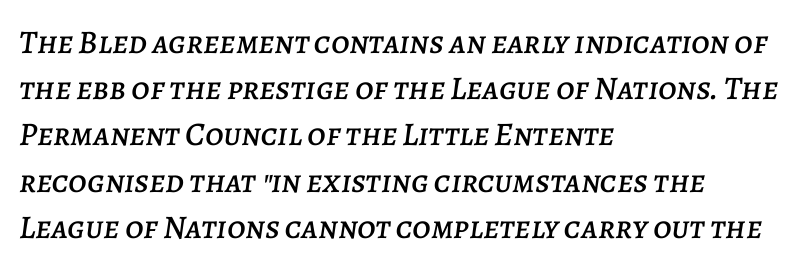
Slanted lettering throughout. Is the letter spacing exaggerated? No — it looks like the ordinary default. This rendering features lettering with no underline. Rows of type keep a routine distance in the vertical direction. Casual observation: everything's shoved over to the left.
